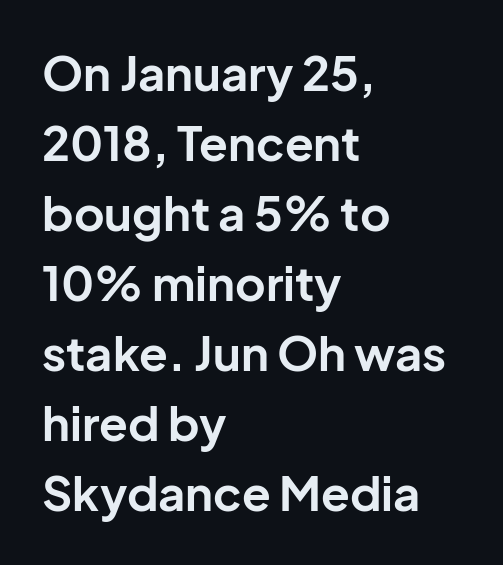
The image shows 47 px bold sans-serif type, upright; set left-aligned, normal line spacing (1.49x), normal letter spacing, not underlined; low stroke contrast and a medium x-height.
